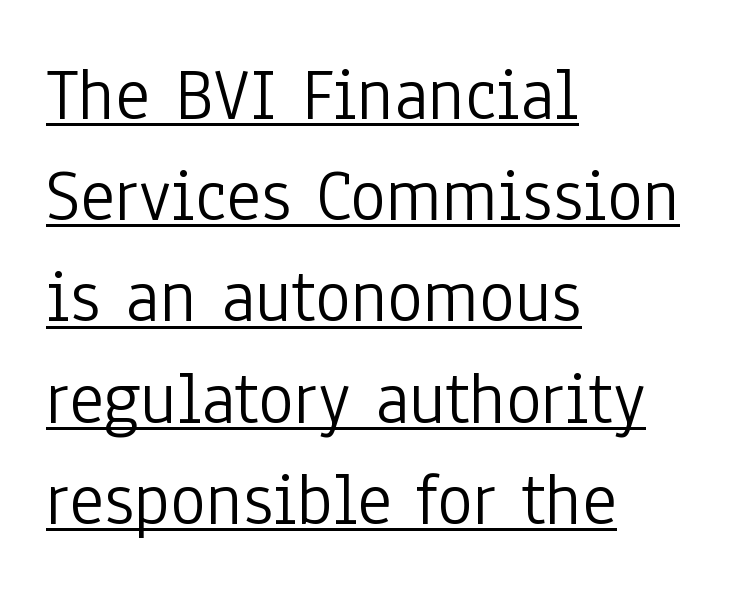
Observe the absence of serifs on each vertical stroke in this sample. You could call the tracking neutral — neither tight nor loose. This sample has the flowing, uneven cadence of proportional lettering. These characters rest on top of a visible drawn line. No letter is thick-stroked: the sample isn't bold. The letters stand straight up with perfectly vertical stems.
